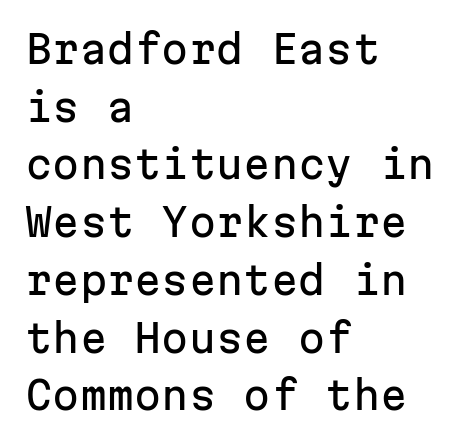
{"serif": "no", "italic": "no", "width": "normal", "stroke_contrast": "low", "x_height": "medium", "monospaced": "yes", "underline": "no", "align": "left", "line_spacing": "normal", "line_spacing_ratio": 1.48, "letter_spacing": "normal", "letter_spacing_em": 0.0, "glyph_px": 39}
